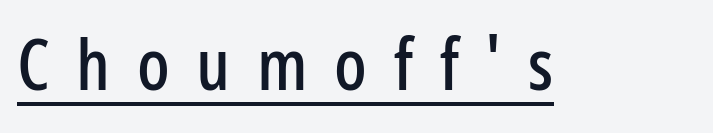
The image shows 72 px condensed sans-serif type, upright; set unusually wide letter spacing (+0.37 em), underlined; low stroke contrast and a medium x-height.
